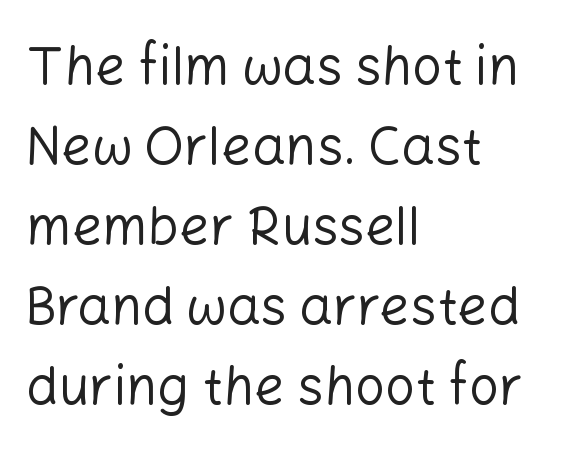
{"serif": "no", "italic": "no", "bold": "no", "weight": "regular", "width": "normal", "stroke_contrast": "low", "x_height": "medium", "monospaced": "no", "underline": "no", "align": "left", "line_spacing": "normal", "line_spacing_ratio": 1.51, "letter_spacing": "normal", "letter_spacing_em": 0.0, "glyph_px": 53}
